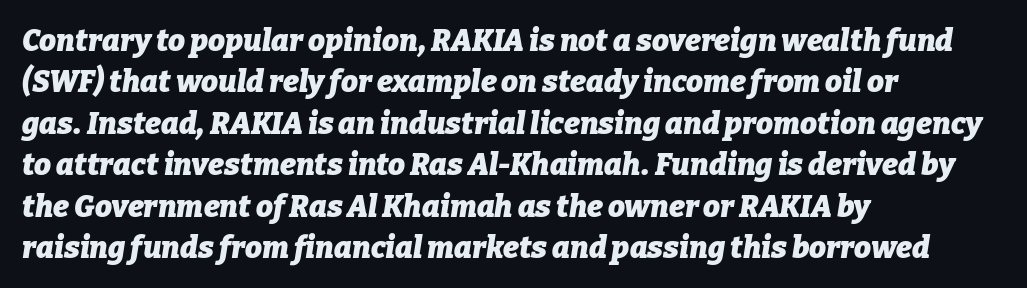
Q: Is the text bold? A: Yes.
Q: Is the text italic (slanted)? A: Yes, it leans right by about 9 degrees.
Q: Is the text underlined? A: No.
Q: How is the paragraph aligned? A: Left-aligned.
Q: Is the spacing between letters normal or unusually wide? A: Normal.
Q: Is the spacing between lines tight, normal or loose? A: Normal.
Q: Width (condensed, normal, or wide)? A: Normal.
Q: Stroke contrast? A: Low.
Q: x-height? A: Medium.
Q: Monospaced? A: No.
